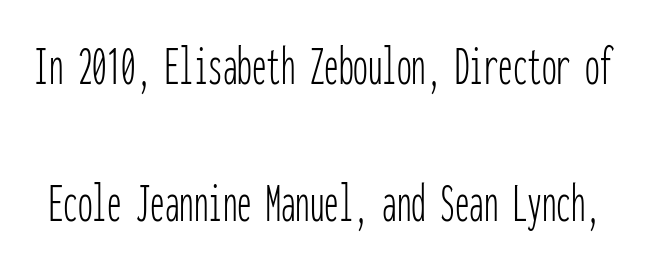
Q: Is the text bold? A: No.
Q: Is the text italic (slanted)? A: No, it is upright.
Q: Is the typeface a serif or a sans-serif typeface? A: Sans-serif.
Q: Is the text underlined? A: No.
Q: Is the spacing between letters normal or unusually wide? A: Normal.
Q: Is the spacing between lines tight, normal or loose? A: Loose.
Q: Width (condensed, normal, or wide)? A: Condensed.
Q: Stroke contrast? A: Low.
Q: x-height? A: Medium.
Q: Monospaced? A: Yes.
